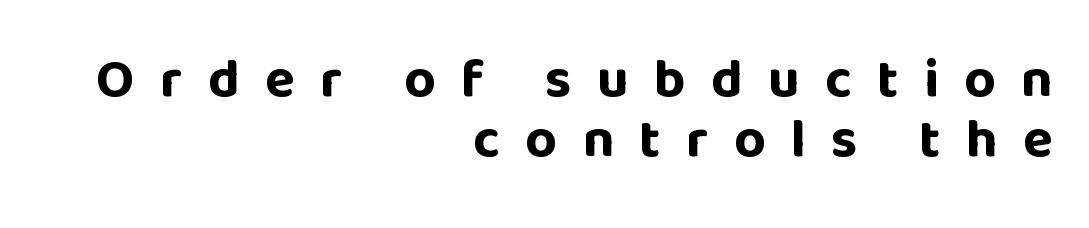
{"serif": "no", "italic": "no", "bold": "yes", "weight": "bold", "width": "normal", "stroke_contrast": "low", "x_height": "large", "monospaced": "no", "underline": "no", "align": "right", "line_spacing": "tight", "line_spacing_ratio": 1.1, "letter_spacing": "wide", "letter_spacing_em": 0.46, "glyph_px": 55}
